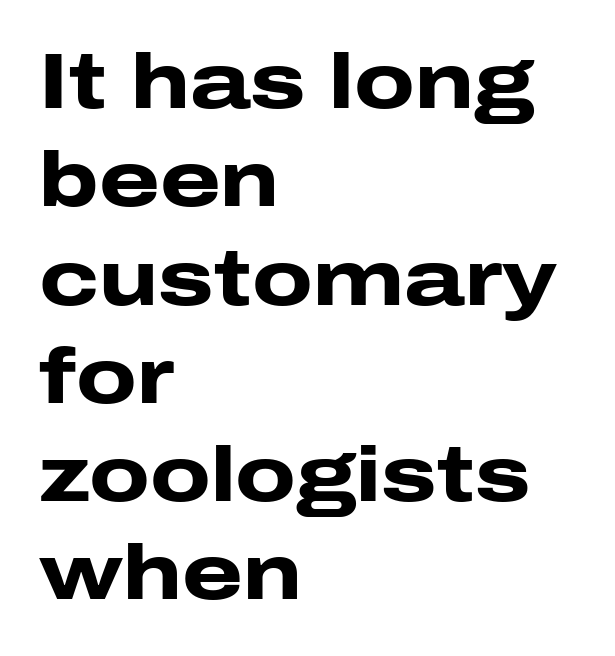
What weight is shown? A full bold with thick strokes. The typeface chosen for these lines omits serifs. A bare baseline throughout the passage. Which margin do the lines hug? The left one — the right edge is uneven. Looks like regular typesetting: each glyph gets only the width it needs. Glyph-to-glyph distance matches everyday printed text.
